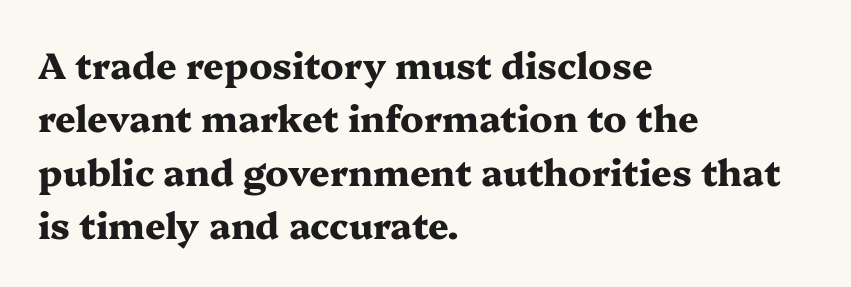
The image shows 36 px heavy, wide serif type, upright; set left-aligned, normal line spacing (1.48x), normal letter spacing, not underlined; medium stroke contrast and a medium x-height.
